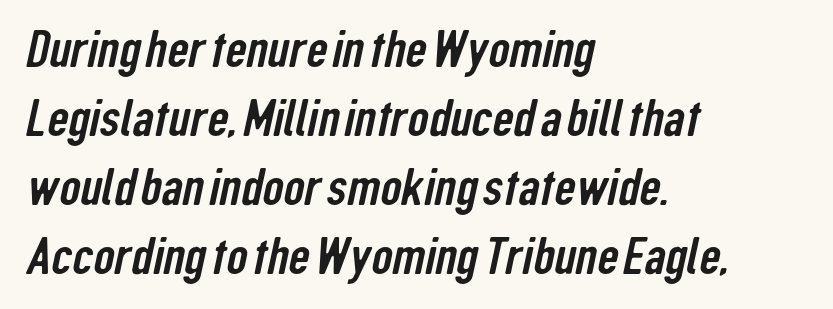
Do the characters align in a grid? No, the font is proportional. A typesetter would call this leading conventional body-copy spacing. Here the glyphs are tracked normally, forming tight word shapes. The words here are not underlined. Nothing sits at the stroke ends, so this counts as sans-serif.
